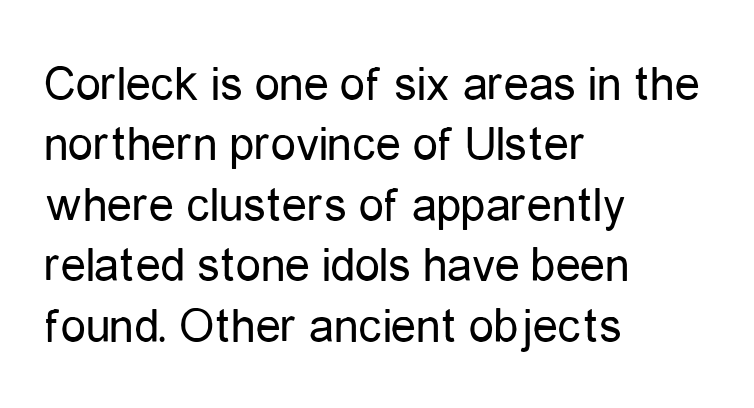
The image shows 50 px regular-weight, condensed sans-serif type, upright; set left-aligned, line spacing 1.21x, normal letter spacing, not underlined; low stroke contrast and a medium x-height.
